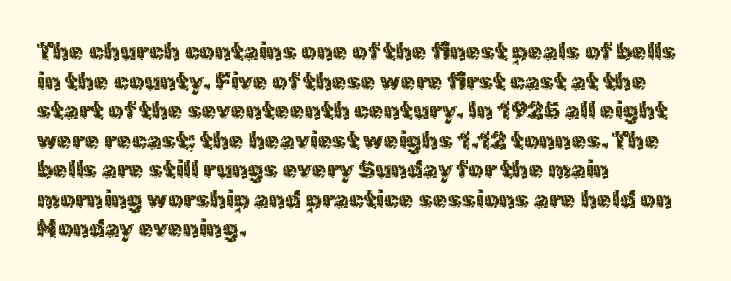
{"italic": "no", "underline": "no", "align": "left", "line_spacing_ratio": 1.23, "letter_spacing": "normal", "letter_spacing_em": 0.0, "glyph_px": 24}
